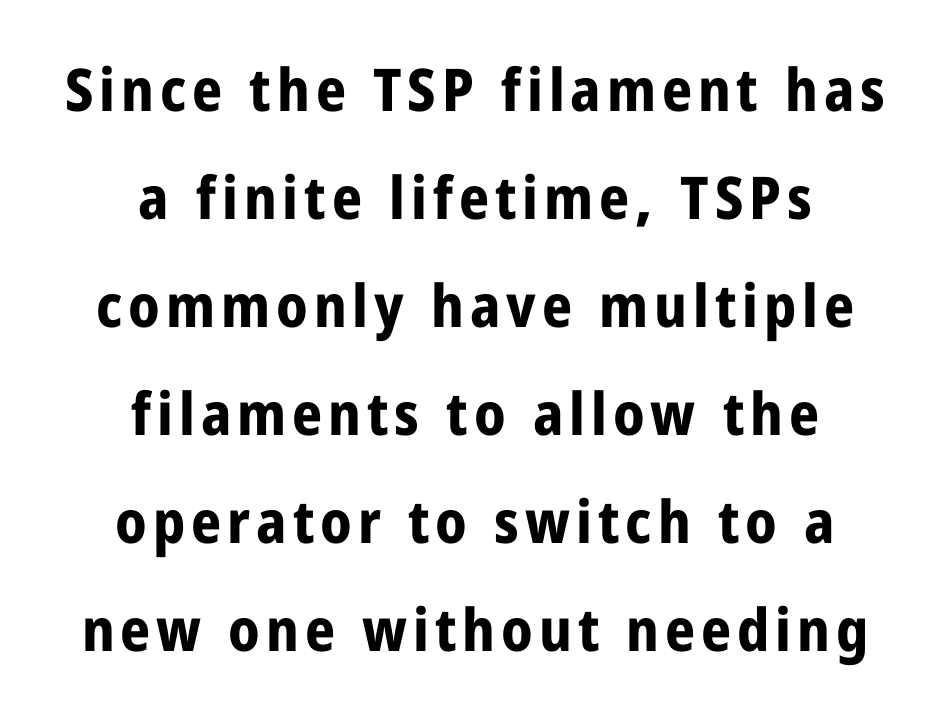
The image shows 59 px bold, condensed sans-serif type, upright; set centered, line spacing 1.83x, not underlined; low stroke contrast and a medium x-height.
